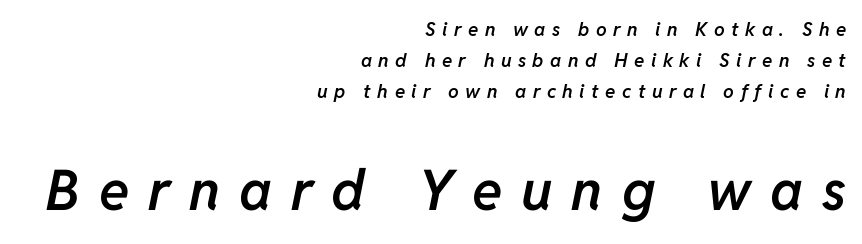
Q: Is the text bold? A: Semi-bold.
Q: Is the text italic (slanted)? A: Yes, it leans right by about 11 degrees.
Q: Is the text underlined? A: No.
Q: How is the paragraph aligned? A: Right-aligned.
Q: Is the spacing between letters normal or unusually wide? A: Unusually wide.
Q: Is the spacing between lines tight, normal or loose? A: Normal.
Q: Which block of text is set in a larger size, the first (top) or the second (bottom)? A: The second (bottom) one.
Q: Width (condensed, normal, or wide)? A: Normal.
Q: Stroke contrast? A: Low.
Q: x-height? A: Medium.
Q: Monospaced? A: No.
